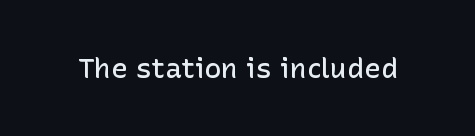
{"serif": "no", "italic": "no", "bold": "semi", "weight": "semibold", "width": "normal", "stroke_contrast": "low", "x_height": "medium", "monospaced": "no", "underline": "no", "letter_spacing": "normal", "letter_spacing_em": 0.0, "glyph_px": 28}
